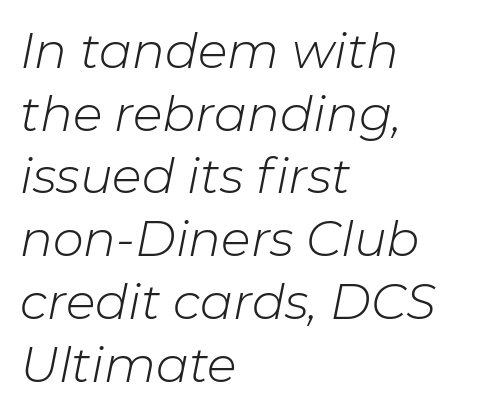
{"italic": "yes", "lean": "right", "slant_degrees": 11, "bold": "no", "weight": "light", "width": "normal", "stroke_contrast": "low", "x_height": "medium", "monospaced": "no", "underline": "no", "align": "left", "line_spacing": "normal", "line_spacing_ratio": 1.28, "letter_spacing": "normal", "letter_spacing_em": 0.0, "glyph_px": 49}
